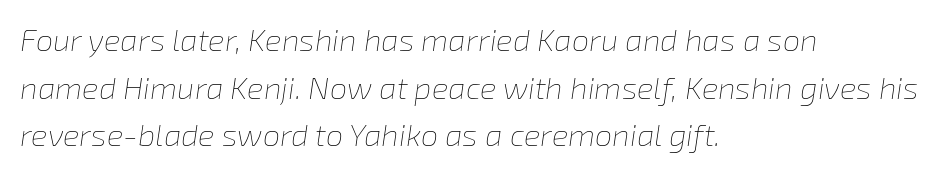
The designer left line spacing at the default. The face used here is proportionally spaced, like ordinary book or web type. Glance below the letters and you will spot only blank space. Is the type heavy? It reads as light-to-regular instead.
